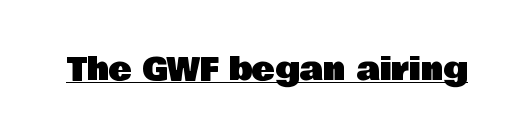
Is this a fixed-width face? No — the glyphs have proportional, varying widths. This sample uses an upright cut, with every glyph sitting square on the baseline. Observe the ordinary spacing: letters are neighbours, not strangers. This is sans-serif lettering, the kind often seen on screens and signage. This rendering features underlined lettering.
